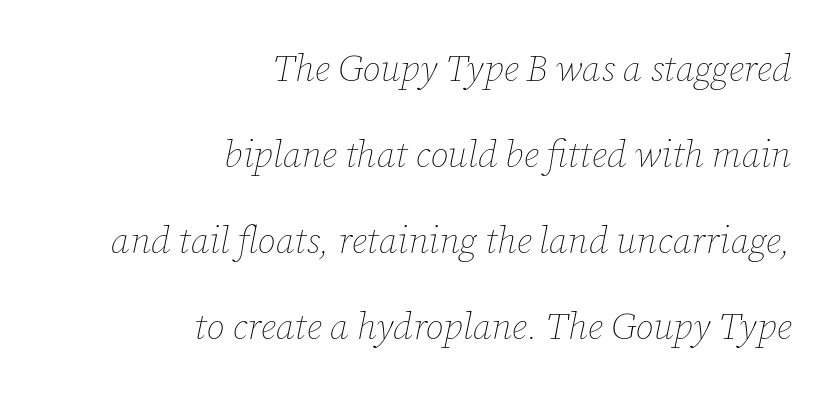
Think of a printed novel: that variable character pitch is what you see here. You can tell it's italic because the verticals aren't actually vertical. Bare-footed words on every line. Short and long lines alike share a common ending point at right. The letters look calm and open, with moderate or lighter stems.
